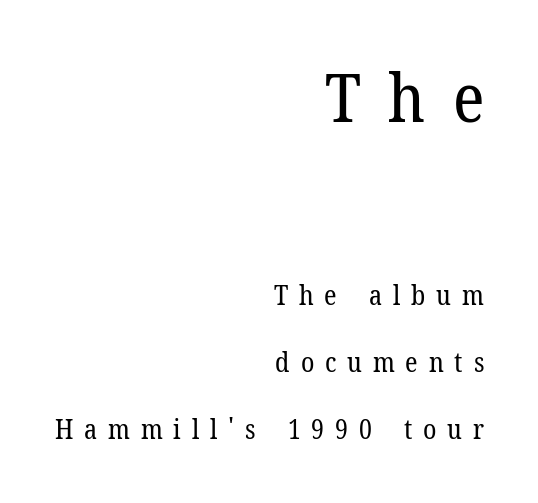
Q: Is the text bold? A: No.
Q: Is the text italic (slanted)? A: No, it is upright.
Q: Is the typeface a serif or a sans-serif typeface? A: Serif.
Q: Is the text underlined? A: No.
Q: How is the paragraph aligned? A: Right-aligned.
Q: Is the spacing between letters normal or unusually wide? A: Unusually wide.
Q: Is the spacing between lines tight, normal or loose? A: Loose.
Q: Which block of text is set in a larger size, the first (top) or the second (bottom)? A: The first (top) one.
Q: Width (condensed, normal, or wide)? A: Normal.
Q: Stroke contrast? A: Low.
Q: x-height? A: Medium.
Q: Monospaced? A: No.
